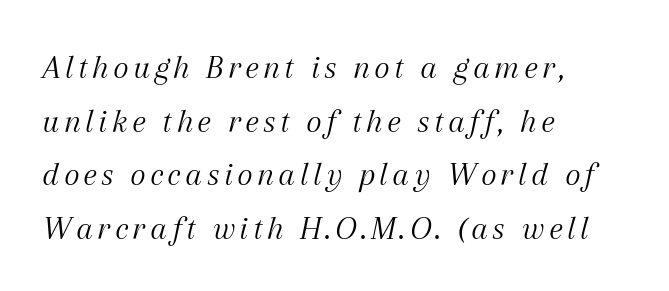
The image shows 34 px light serif type, italic (leaning right); set left-aligned, normal line spacing (1.58x), not underlined; medium stroke contrast and a medium x-height.
